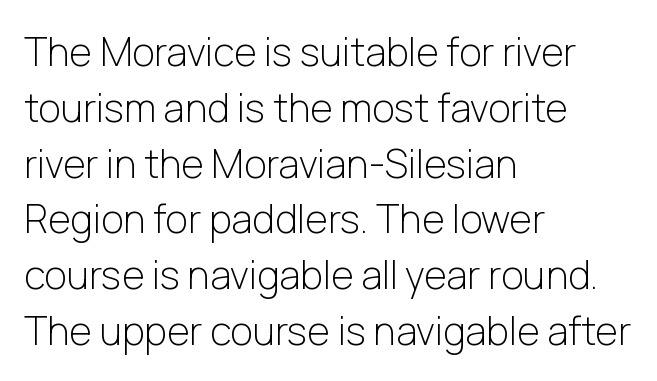
Q: Is the text bold? A: No.
Q: Is the text italic (slanted)? A: No, it is upright.
Q: Is the typeface a serif or a sans-serif typeface? A: Sans-serif.
Q: Is the text underlined? A: No.
Q: How is the paragraph aligned? A: Left-aligned.
Q: Is the spacing between letters normal or unusually wide? A: Normal.
Q: Is the spacing between lines tight, normal or loose? A: Normal.
Q: Width (condensed, normal, or wide)? A: Normal.
Q: Stroke contrast? A: Low.
Q: x-height? A: Medium.
Q: Monospaced? A: No.
